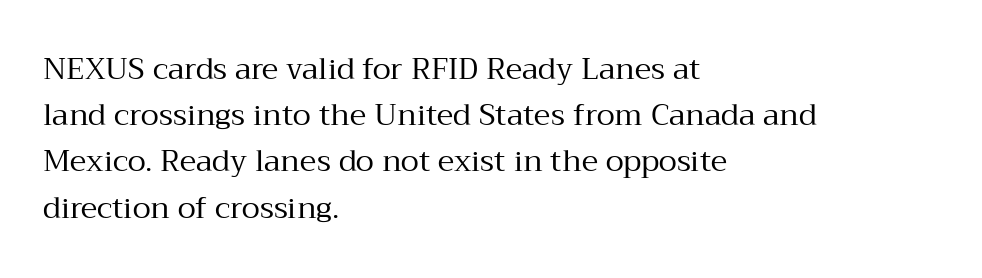
{"serif": "yes", "italic": "no", "bold": "no", "weight": "regular", "width": "normal", "stroke_contrast": "medium", "x_height": "medium", "monospaced": "no", "underline": "no", "align": "left", "line_spacing": "normal", "line_spacing_ratio": 1.54, "letter_spacing": "normal", "letter_spacing_em": 0.0, "glyph_px": 30}
